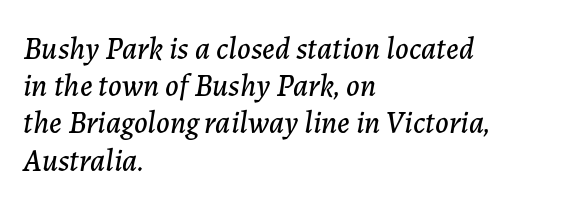
Q: Is the text italic (slanted)? A: Yes, it leans right by about 7 degrees.
Q: Is the text underlined? A: No.
Q: How is the paragraph aligned? A: Left-aligned.
Q: Is the spacing between letters normal or unusually wide? A: Normal.
Q: Width (condensed, normal, or wide)? A: Normal.
Q: Stroke contrast? A: Low.
Q: x-height? A: Medium.
Q: Monospaced? A: No.
